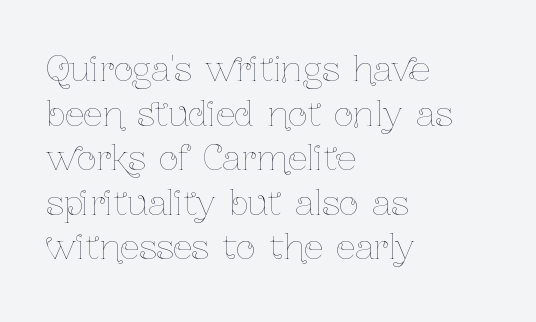
The image shows 34 px thin, condensed type, upright; set left-aligned, normal line spacing (1.31x), normal letter spacing, not underlined; low stroke contrast and a medium x-height.
